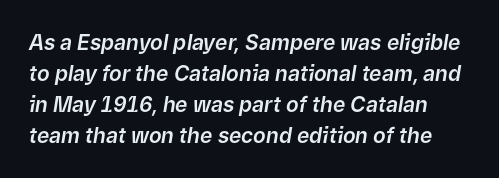
{"italic": "yes", "lean": "right", "slant_degrees": 9, "underline": "no", "line_spacing": "normal", "line_spacing_ratio": 1.47, "letter_spacing": "normal", "letter_spacing_em": 0.0, "glyph_px": 21}
